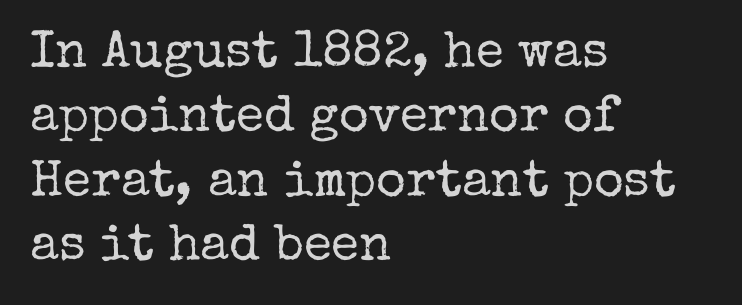
It's the straight-up-and-down kind of type. Tracking value appears to be zero — textbook default spacing. Nothing heavy about these letters — not bold at all. Font category for this specimen: serif.
